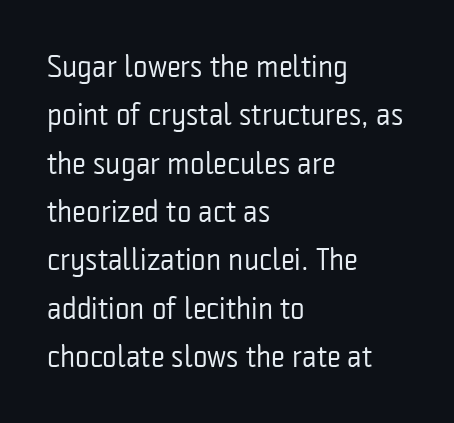
The image shows 31 px regular-weight, condensed sans-serif type, upright; set left-aligned, normal line spacing (1.56x), normal letter spacing, not underlined; low stroke contrast and a medium x-height.
